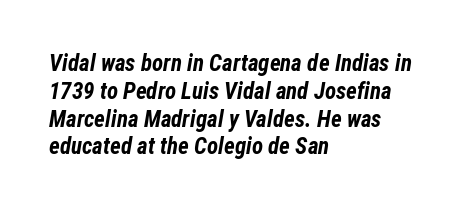
The image shows 23 px bold type, italic (leaning right); set left-aligned, line spacing 1.21x, normal letter spacing, not underlined.
